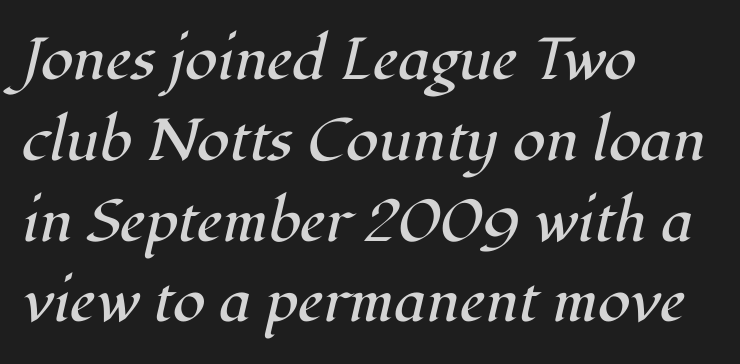
{"serif": "yes", "italic": "yes", "lean": "right", "slant_degrees": 12, "bold": "no", "weight": "regular", "width": "normal", "stroke_contrast": "high", "x_height": "medium", "monospaced": "no", "underline": "no", "align": "left", "line_spacing": "normal", "line_spacing_ratio": 1.37, "letter_spacing": "normal", "letter_spacing_em": 0.0, "glyph_px": 59}
